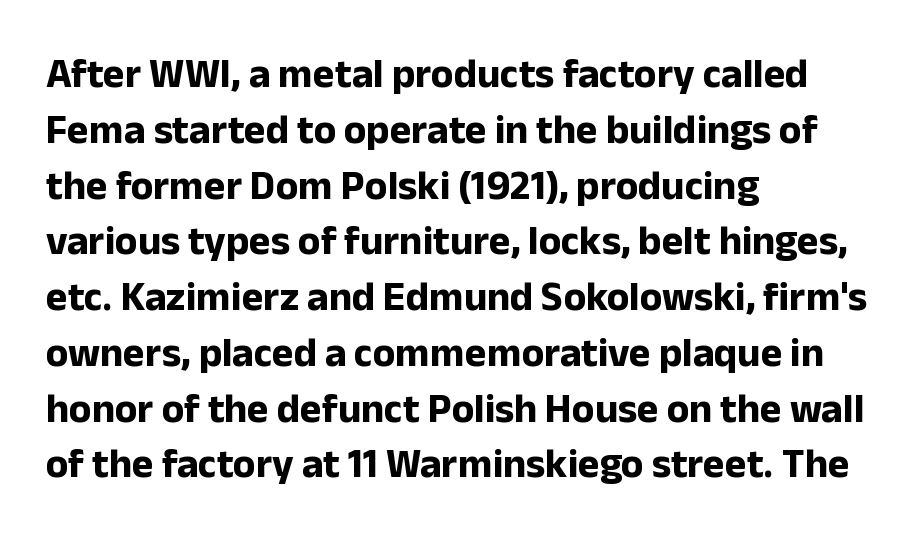
Q: Is the text bold? A: Yes.
Q: Is the text italic (slanted)? A: No, it is upright.
Q: Is the typeface a serif or a sans-serif typeface? A: Sans-serif.
Q: Is the text underlined? A: No.
Q: How is the paragraph aligned? A: Left-aligned.
Q: Is the spacing between letters normal or unusually wide? A: Normal.
Q: Is the spacing between lines tight, normal or loose? A: Normal.
Q: Width (condensed, normal, or wide)? A: Normal.
Q: Stroke contrast? A: Low.
Q: x-height? A: Medium.
Q: Monospaced? A: No.
